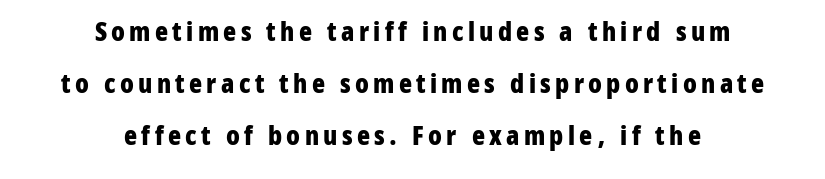
{"italic": "no", "bold": "yes", "underline": "no", "align": "center", "line_spacing": "loose", "line_spacing_ratio": 1.92, "glyph_px": 27}
